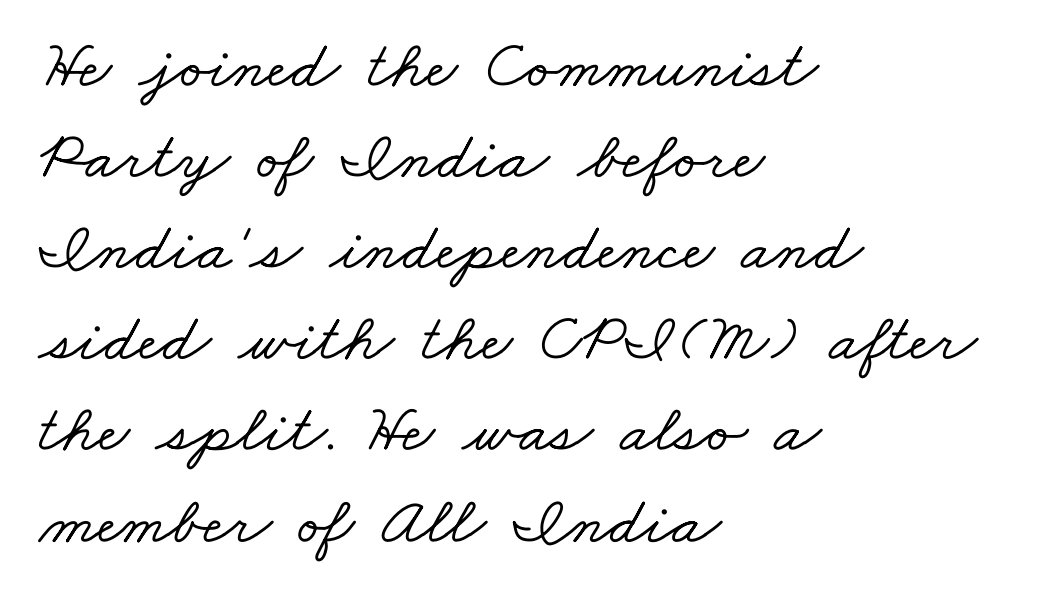
{"serif": "yes", "width": "wide", "stroke_contrast": "low", "x_height": "small", "monospaced": "no", "underline": "no", "align": "left", "line_spacing": "normal", "line_spacing_ratio": 1.34, "letter_spacing": "normal", "letter_spacing_em": 0.0, "glyph_px": 68}
